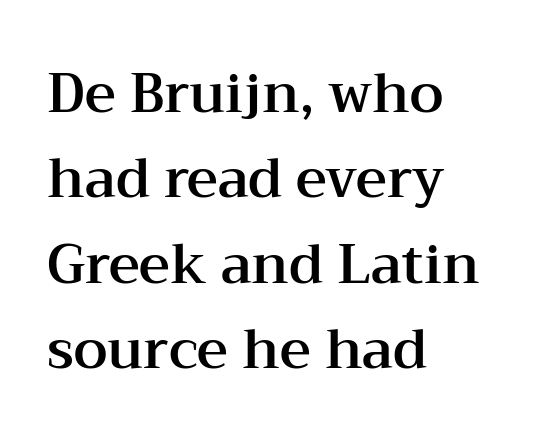
These lines stack with their left ends in a neat column. Look at the bottom of the vertical strokes: they flare into serifs here. This sample uses an upright cut, with every glyph sitting square on the baseline. Evenly set lines give the paragraph a standard silhouette. The letters advance in unequal steps, a hallmark of proportional type.
